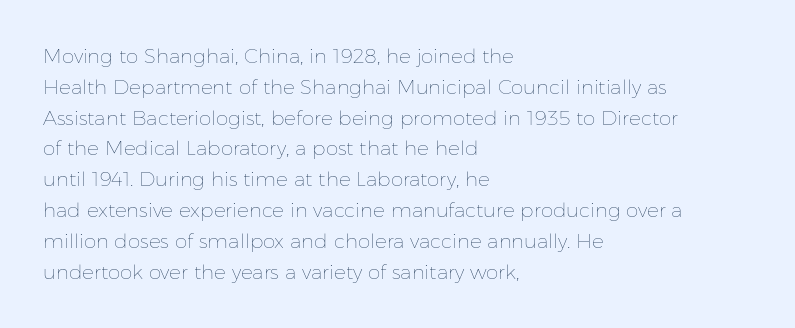
Q: Is the text bold? A: No.
Q: Is the text italic (slanted)? A: No, it is upright.
Q: Is the text underlined? A: No.
Q: How is the paragraph aligned? A: Left-aligned.
Q: Is the spacing between letters normal or unusually wide? A: Normal.
Q: Is the spacing between lines tight, normal or loose? A: Normal.
